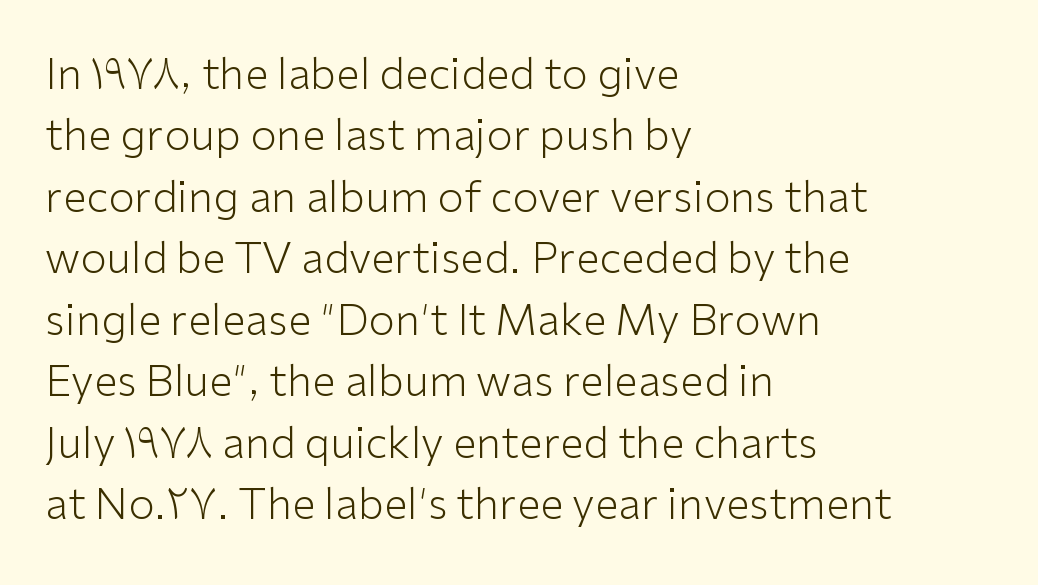
Q: Is the text bold? A: No.
Q: Is the text italic (slanted)? A: No, it is upright.
Q: Is the typeface a serif or a sans-serif typeface? A: Sans-serif.
Q: Is the text underlined? A: No.
Q: How is the paragraph aligned? A: Left-aligned.
Q: Is the spacing between letters normal or unusually wide? A: Normal.
Q: Is the spacing between lines tight, normal or loose? A: Normal.
Q: Width (condensed, normal, or wide)? A: Normal.
Q: Stroke contrast? A: Low.
Q: x-height? A: Medium.
Q: Monospaced? A: No.
